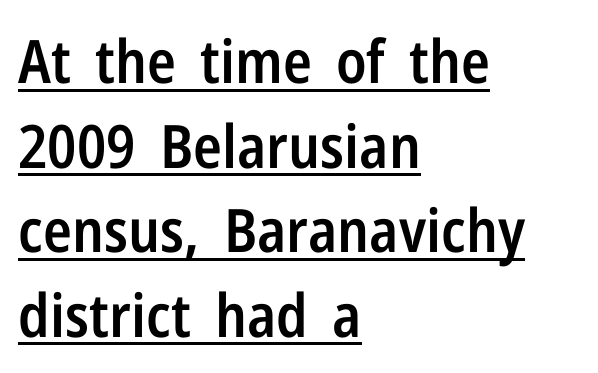
The image shows 60 px semibold, condensed sans-serif type, upright; set left-aligned, normal line spacing (1.41x), normal letter spacing, underlined; low stroke contrast and a medium x-height.
